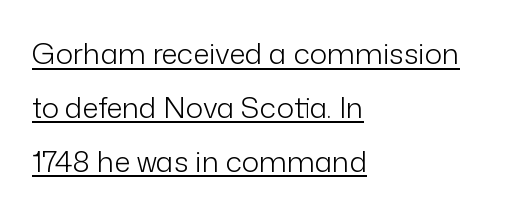
{"serif": "no", "italic": "no", "bold": "no", "weight": "light", "width": "normal", "stroke_contrast": "low", "x_height": "medium", "monospaced": "no", "underline": "yes", "align": "left", "line_spacing_ratio": 1.86, "letter_spacing": "normal", "letter_spacing_em": 0.0, "glyph_px": 29}
